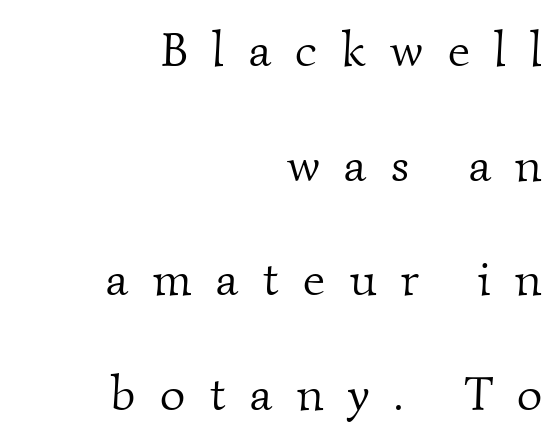
Q: Is the text bold? A: No.
Q: Is the typeface a serif or a sans-serif typeface? A: Serif.
Q: Is the text underlined? A: No.
Q: How is the paragraph aligned? A: Right-aligned.
Q: Is the spacing between letters normal or unusually wide? A: Unusually wide.
Q: Is the spacing between lines tight, normal or loose? A: Loose.
Q: Width (condensed, normal, or wide)? A: Normal.
Q: Stroke contrast? A: Medium.
Q: x-height? A: Small.
Q: Monospaced? A: No.
